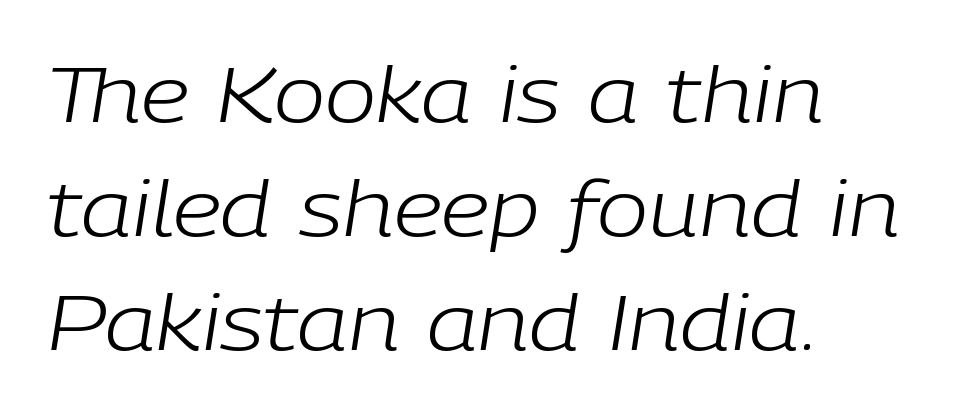
Q: Is the text bold? A: No.
Q: Is the text italic (slanted)? A: Yes, it leans right by about 9 degrees.
Q: Is the text underlined? A: No.
Q: How is the paragraph aligned? A: Left-aligned.
Q: Is the spacing between letters normal or unusually wide? A: Normal.
Q: Is the spacing between lines tight, normal or loose? A: Normal.
Q: Width (condensed, normal, or wide)? A: Normal.
Q: Stroke contrast? A: Low.
Q: x-height? A: Medium.
Q: Monospaced? A: No.
